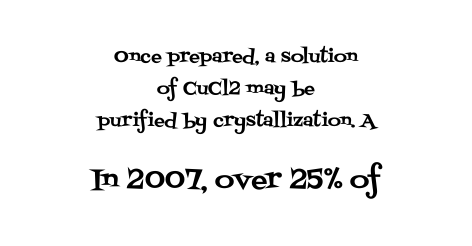
Is there any slant? The stems are plumb. A bare baseline throughout the passage. Notice how the passage keeps no hard edge, just a central spine. Glyph-to-glyph distance matches everyday printed text. Bigger letters appear in the bottom chunk; the top chunk is reduced.
